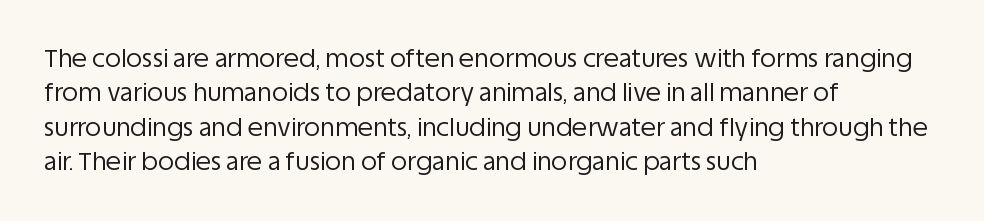
{"italic": "no", "bold": "no", "underline": "no", "align": "left", "line_spacing": "normal", "line_spacing_ratio": 1.38, "letter_spacing": "normal", "letter_spacing_em": 0.0, "glyph_px": 25}
